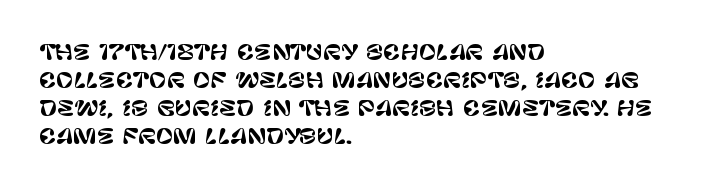
Q: Is the text italic (slanted)? A: Yes.
Q: Is the text underlined? A: No.
Q: How is the paragraph aligned? A: Left-aligned.
Q: Is the spacing between letters normal or unusually wide? A: Normal.
Q: Is the spacing between lines tight, normal or loose? A: Normal.
